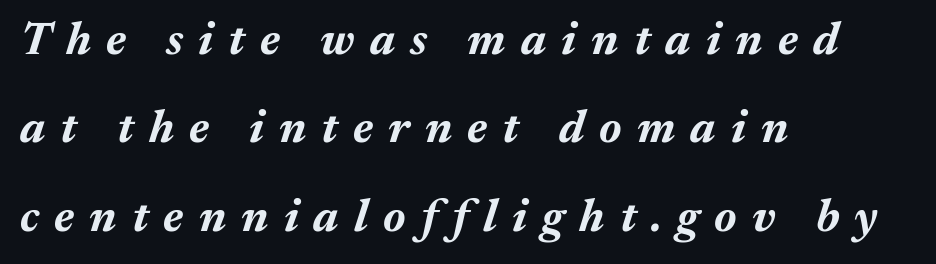
{"italic": "yes", "lean": "right", "slant_degrees": 17, "bold": "yes", "weight": "bold", "width": "normal", "stroke_contrast": "medium", "x_height": "medium", "monospaced": "no", "underline": "no", "align": "left", "line_spacing": "loose", "line_spacing_ratio": 1.92, "letter_spacing": "wide", "letter_spacing_em": 0.33, "glyph_px": 46}
